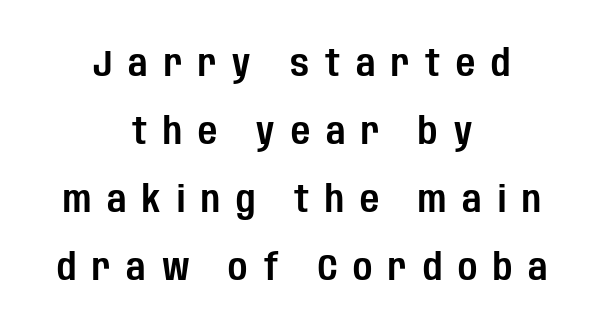
{"serif": "no", "italic": "no", "width": "condensed", "stroke_contrast": "low", "x_height": "large", "monospaced": "no", "underline": "no", "align": "center", "line_spacing_ratio": 1.84, "letter_spacing": "wide", "letter_spacing_em": 0.43, "glyph_px": 37}
